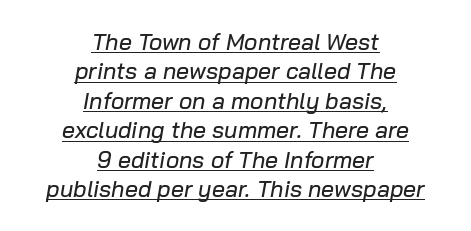
The image shows 23 px text type, italic (leaning right); set centered, normal line spacing (1.28x), normal letter spacing, underlined.
